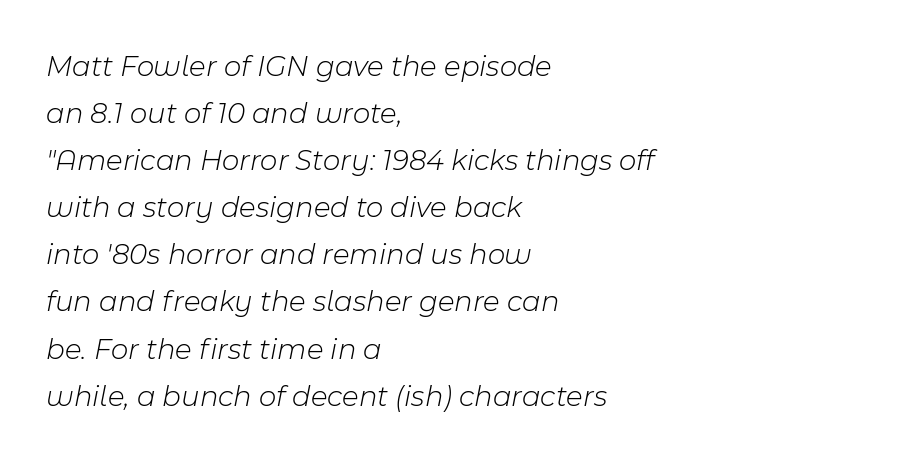
Q: Is the text bold? A: No.
Q: Is the text italic (slanted)? A: Yes, it leans right by about 11 degrees.
Q: Is the text underlined? A: No.
Q: How is the paragraph aligned? A: Left-aligned.
Q: Is the spacing between letters normal or unusually wide? A: Normal.
Q: Is the spacing between lines tight, normal or loose? A: Normal.
Q: Width (condensed, normal, or wide)? A: Normal.
Q: Stroke contrast? A: Low.
Q: x-height? A: Medium.
Q: Monospaced? A: No.
